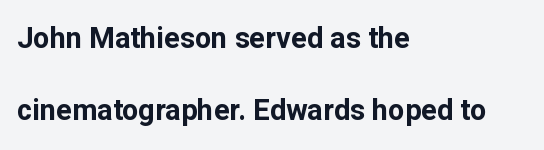
The image shows 29 px bold sans-serif type, upright; set left-aligned, loose line spacing (2.47x), normal letter spacing, not underlined; low stroke contrast and a medium x-height.
